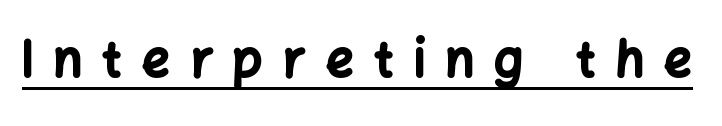
The image shows 49 px bold sans-serif type, upright; set unusually wide letter spacing (+0.41 em), underlined; low stroke contrast and a medium x-height.
